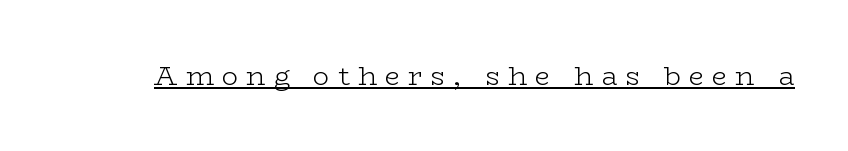
Q: Is the text bold? A: No.
Q: Is the text italic (slanted)? A: No, it is upright.
Q: Is the text underlined? A: Yes.
Q: Is the spacing between letters normal or unusually wide? A: Unusually wide.
